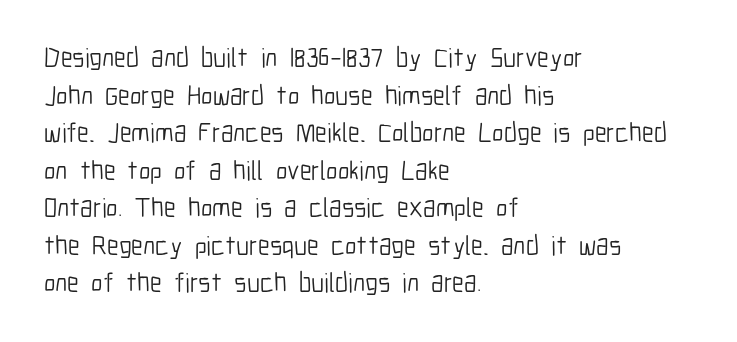
{"italic": "no", "bold": "no", "underline": "no", "align": "left", "line_spacing": "normal", "line_spacing_ratio": 1.39, "letter_spacing": "normal", "letter_spacing_em": 0.0, "glyph_px": 27}
